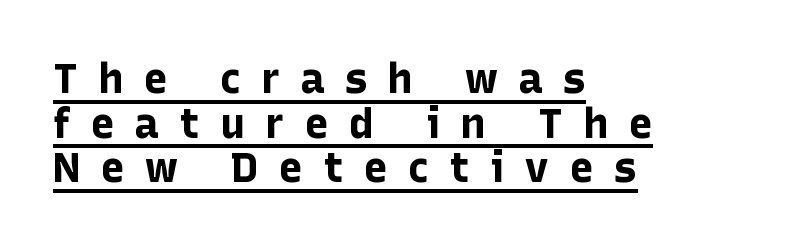
Q: Is the text bold? A: Yes.
Q: Is the text italic (slanted)? A: No, it is upright.
Q: Is the typeface a serif or a sans-serif typeface? A: Sans-serif.
Q: Is the text underlined? A: Yes.
Q: How is the paragraph aligned? A: Left-aligned.
Q: Is the spacing between letters normal or unusually wide? A: Unusually wide.
Q: Is the spacing between lines tight, normal or loose? A: Tight.
Q: Width (condensed, normal, or wide)? A: Normal.
Q: Stroke contrast? A: Low.
Q: x-height? A: Medium.
Q: Monospaced? A: No.
